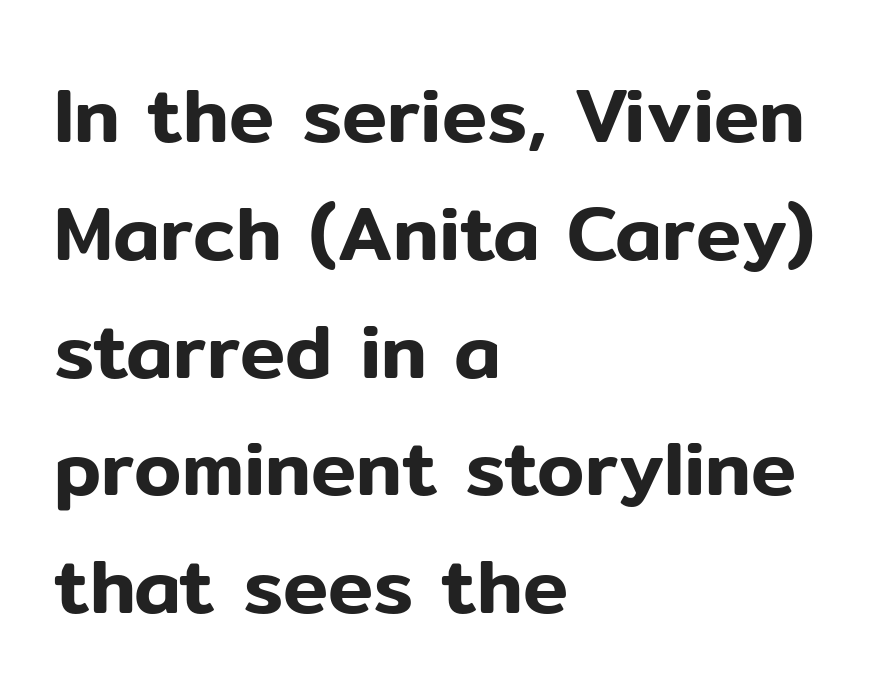
Q: Is the text italic (slanted)? A: No, it is upright.
Q: Is the typeface a serif or a sans-serif typeface? A: Sans-serif.
Q: Is the text underlined? A: No.
Q: How is the paragraph aligned? A: Left-aligned.
Q: Is the spacing between letters normal or unusually wide? A: Normal.
Q: Is the spacing between lines tight, normal or loose? A: Normal.
Q: Width (condensed, normal, or wide)? A: Normal.
Q: Stroke contrast? A: Low.
Q: x-height? A: Medium.
Q: Monospaced? A: No.
